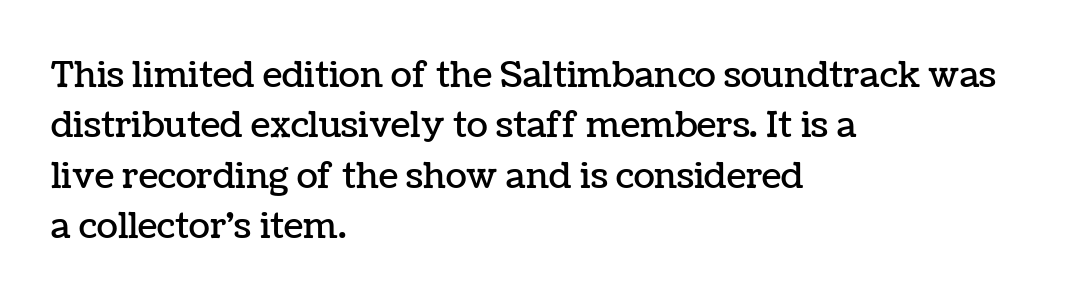
Glance below the letters and you will spot only blank space. Words appear dense and cohesive because spacing is normal. Posture: vertical. The rows are spaced the way most documents space them. Note the varied advance widths — an 'i' is clearly narrower than an 'm'.
